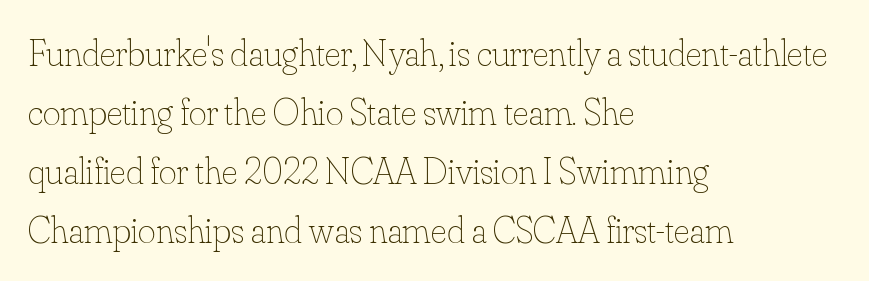
{"italic": "no", "bold": "no", "weight": "thin", "width": "normal", "stroke_contrast": "low", "x_height": "small", "monospaced": "no", "underline": "no", "align": "left", "line_spacing": "normal", "line_spacing_ratio": 1.55, "letter_spacing": "normal", "letter_spacing_em": 0.0, "glyph_px": 38}
